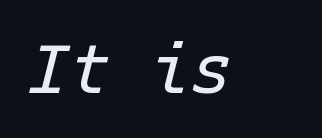
The image shows 68 px regular-weight type, italic (leaning right), monospaced; set normal letter spacing, not underlined; low stroke contrast and a medium x-height.
